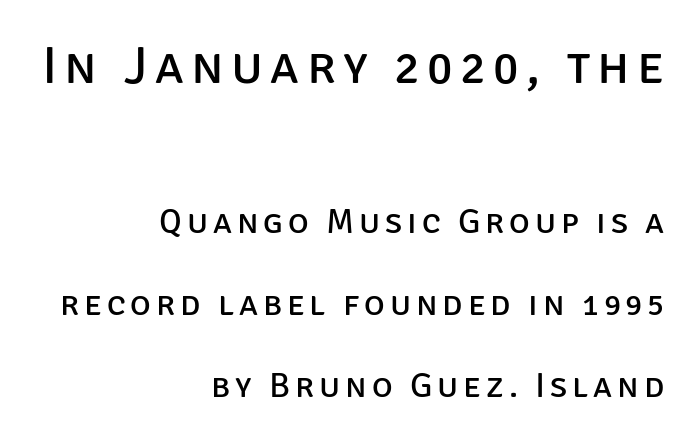
Q: Is the text bold? A: No.
Q: Is the text italic (slanted)? A: No, it is upright.
Q: Is the typeface a serif or a sans-serif typeface? A: Sans-serif.
Q: Is the text underlined? A: No.
Q: How is the paragraph aligned? A: Right-aligned.
Q: Is the spacing between lines tight, normal or loose? A: Loose.
Q: Which block of text is set in a larger size, the first (top) or the second (bottom)? A: The first (top) one.
Q: Width (condensed, normal, or wide)? A: Normal.
Q: Stroke contrast? A: Low.
Q: x-height? A: Large.
Q: Monospaced? A: No.
